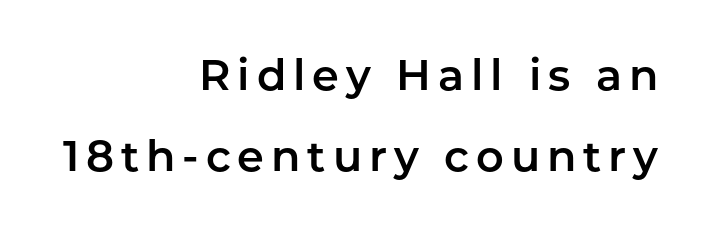
{"serif": "no", "italic": "no", "width": "normal", "stroke_contrast": "low", "x_height": "medium", "monospaced": "no", "underline": "no", "align": "right", "line_spacing_ratio": 1.88, "glyph_px": 43}
